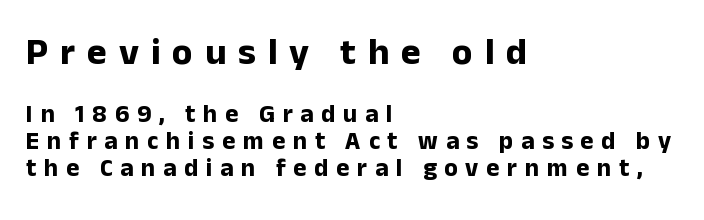
{"serif": "no", "italic": "no", "bold": "yes", "weight": "bold", "width": "normal", "stroke_contrast": "low", "x_height": "medium", "monospaced": "no", "underline": "no", "align": "left", "line_spacing": "tight", "line_spacing_ratio": 1.07, "letter_spacing": "wide", "letter_spacing_em": 0.31, "larger_block": "first", "size_ratio": 1.52, "glyph_px": 38}
